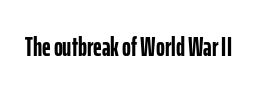
Q: Is the text bold? A: Yes.
Q: Is the text italic (slanted)? A: No, it is upright.
Q: Is the text underlined? A: No.
Q: Is the spacing between letters normal or unusually wide? A: Normal.
